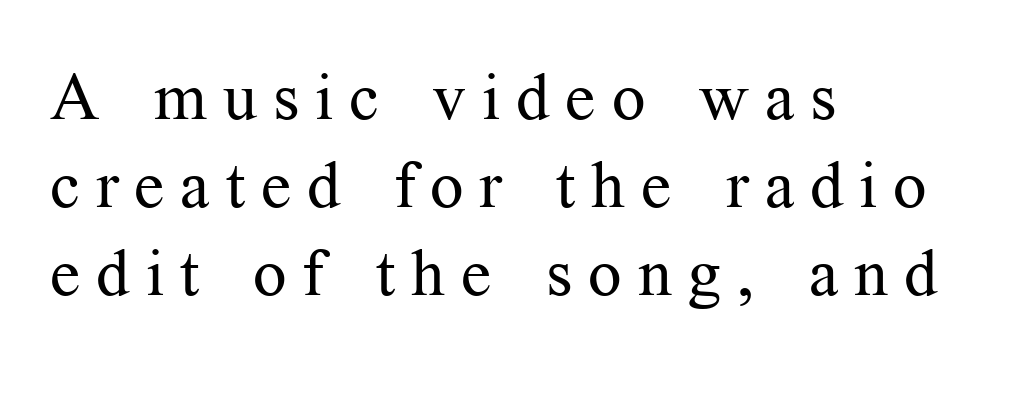
The image shows 66 px regular-weight serif type, upright; set left-aligned, normal line spacing (1.33x), unusually wide letter spacing (+0.24 em), not underlined; medium stroke contrast and a medium x-height.
